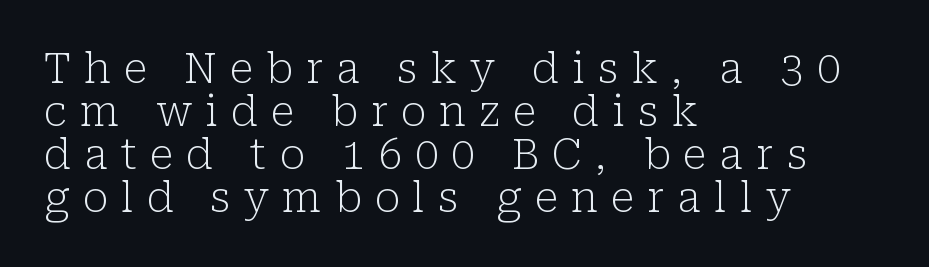
The image shows 42 px light serif type, upright; set left-aligned, tight line spacing (1.02x), unusually wide letter spacing (+0.31 em), not underlined; low stroke contrast and a medium x-height.
